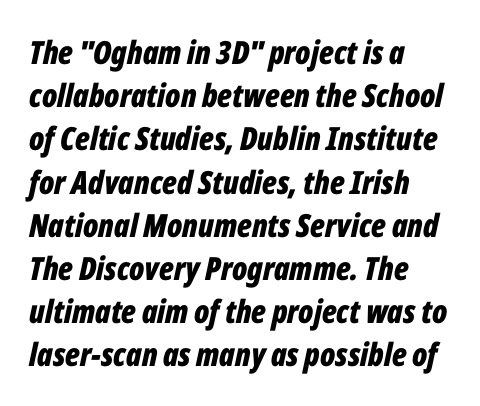
{"italic": "yes", "lean": "right", "slant_degrees": 12, "bold": "yes", "weight": "bold", "width": "condensed", "stroke_contrast": "low", "x_height": "medium", "monospaced": "no", "underline": "no", "align": "left", "line_spacing": "normal", "line_spacing_ratio": 1.35, "letter_spacing": "normal", "letter_spacing_em": 0.0, "glyph_px": 32}
